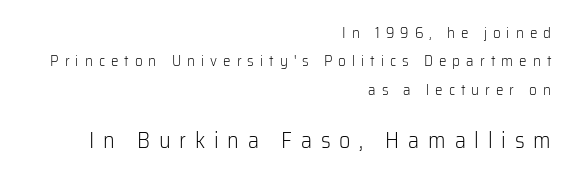
{"italic": "no", "bold": "no", "underline": "no", "align": "right", "line_spacing_ratio": 1.89, "letter_spacing": "wide", "letter_spacing_em": 0.4, "larger_block": "second", "size_ratio": 1.47, "glyph_px": 22}
